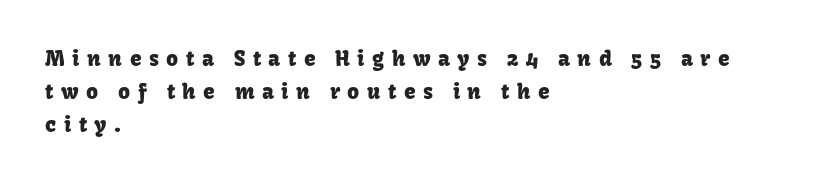
The image shows 21 px text type, upright; set left-aligned, normal line spacing (1.58x), unusually wide letter spacing (+0.36 em), not underlined.
